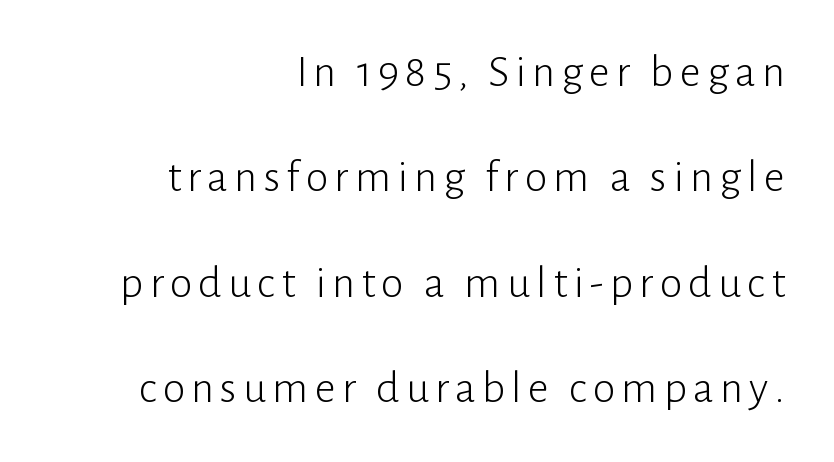
The paragraph has a hard right edge and a soft left edge. Reading down the column, the eye jumps a long way to each next line. Do the characters align in a grid? No, the font is proportional. Posture: vertical. Weight class: somewhere from thin through regular.
